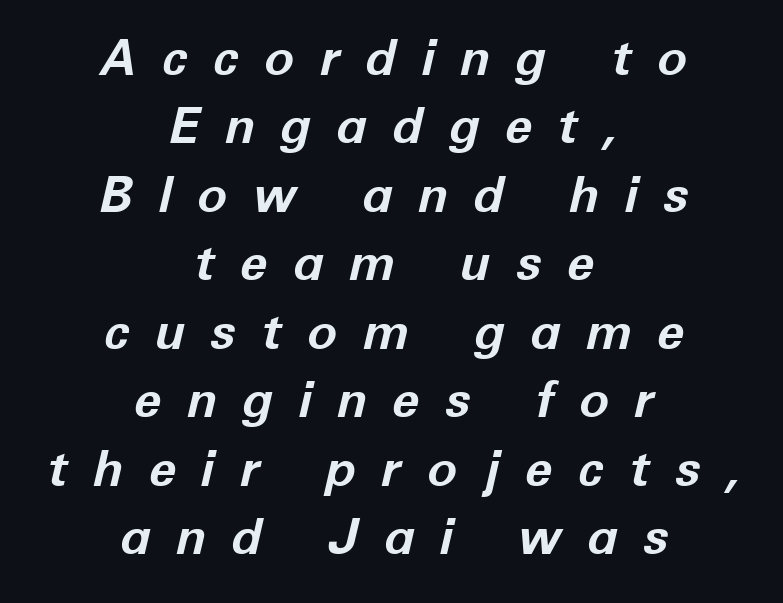
{"italic": "yes", "lean": "right", "slant_degrees": 12, "bold": "yes", "weight": "bold", "width": "normal", "stroke_contrast": "low", "x_height": "medium", "monospaced": "no", "underline": "no", "align": "center", "line_spacing": "normal", "line_spacing_ratio": 1.37, "letter_spacing": "wide", "letter_spacing_em": 0.5, "glyph_px": 50}
